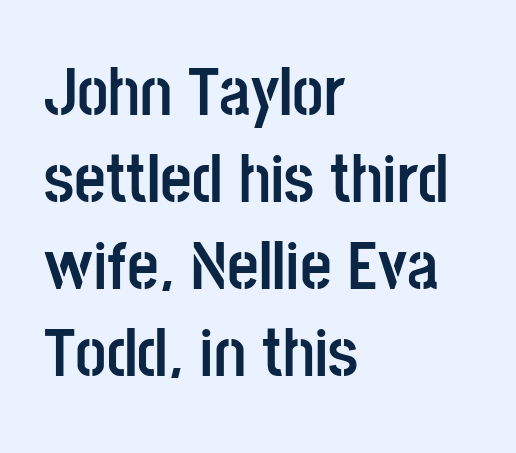
The designer went with a sans here, leaving each stem footless. Every stem runs plumb, perpendicular to the baseline. The zone under the glyphs is completely vacant. The passage shown is typed in a proportional face where columns would drift.
